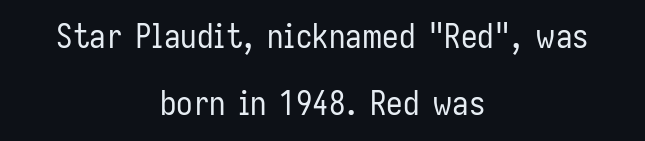
Q: Is the text bold? A: No.
Q: Is the text italic (slanted)? A: No, it is upright.
Q: Is the typeface a serif or a sans-serif typeface? A: Sans-serif.
Q: Is the text underlined? A: No.
Q: How is the paragraph aligned? A: Centered.
Q: Is the spacing between letters normal or unusually wide? A: Normal.
Q: Is the spacing between lines tight, normal or loose? A: Loose.
Q: Width (condensed, normal, or wide)? A: Condensed.
Q: Stroke contrast? A: Low.
Q: x-height? A: Medium.
Q: Monospaced? A: No.
